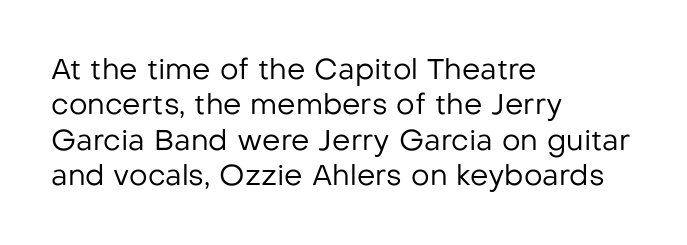
The image shows 29 px regular-weight sans-serif type, upright; set left-aligned, line spacing 1.22x, normal letter spacing, not underlined; low stroke contrast and a medium x-height.
